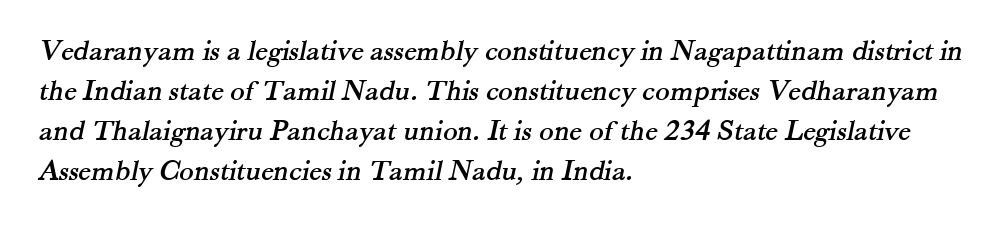
Q: Is the typeface a serif or a sans-serif typeface? A: Serif.
Q: Is the text underlined? A: No.
Q: How is the paragraph aligned? A: Left-aligned.
Q: Is the spacing between letters normal or unusually wide? A: Normal.
Q: Is the spacing between lines tight, normal or loose? A: Normal.
Q: Width (condensed, normal, or wide)? A: Normal.
Q: Stroke contrast? A: Medium.
Q: x-height? A: Small.
Q: Monospaced? A: No.
